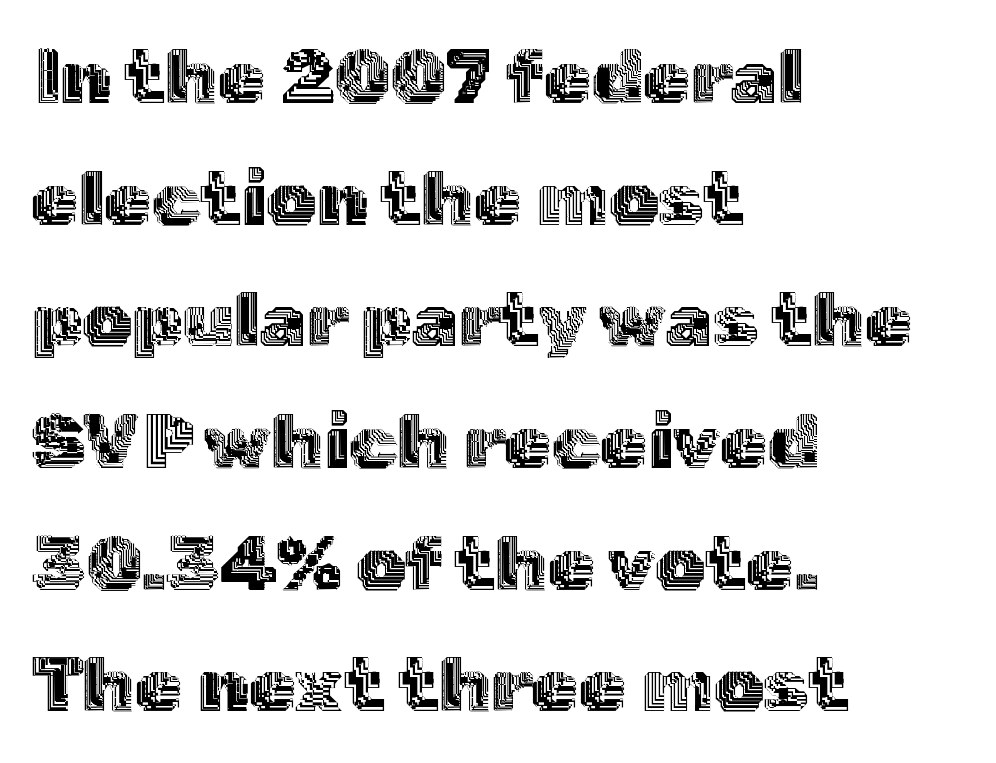
The image shows 77 px text type, upright; set left-aligned, normal line spacing (1.58x), normal letter spacing, not underlined; a medium x-height.
